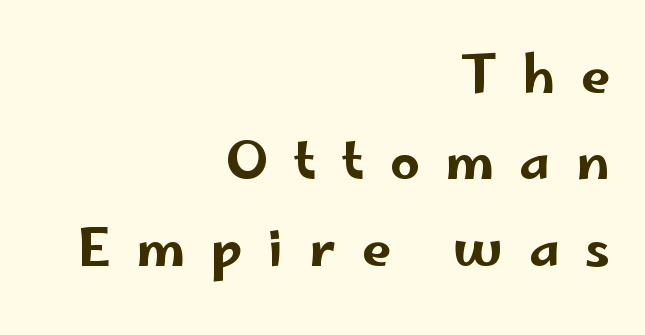
The letters are spread apart with noticeably loose tracking. Tall strokes in this sample are plumb rather than angled. Plain, unruled lines of type. Short and long lines alike share a common ending point at right.
